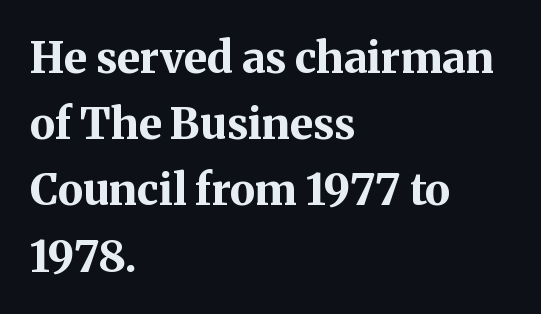
{"serif": "yes", "italic": "no", "bold": "yes", "weight": "bold", "width": "normal", "stroke_contrast": "medium", "x_height": "medium", "monospaced": "no", "underline": "no", "align": "left", "line_spacing": "normal", "line_spacing_ratio": 1.54, "letter_spacing": "normal", "letter_spacing_em": 0.0, "glyph_px": 43}
